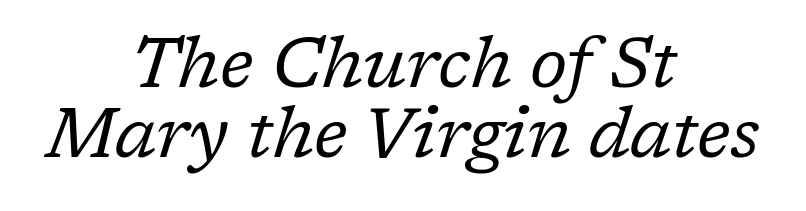
The image shows 70 px regular-weight serif type, italic (leaning right); set centered, tight line spacing (1.0x), normal letter spacing, not underlined; low stroke contrast and a medium x-height.
